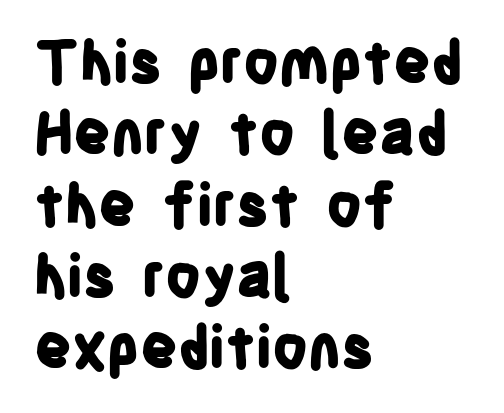
Serifs: no, the terminals of the letterforms are clean. All the whitespace from short lines collects on the right. The face used here is rendered with its standard letterfit. Nobody drew a line under any word here. Chunky letters — that's bold for sure. If you drew a line through each stem, it would be perfectly vertical.
